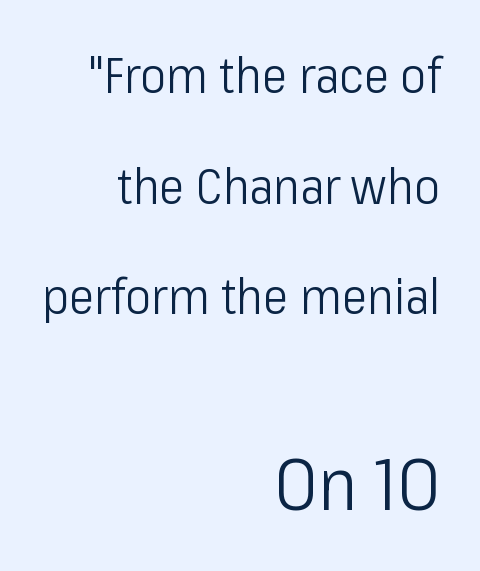
{"serif": "no", "italic": "no", "bold": "no", "weight": "light", "width": "condensed", "stroke_contrast": "low", "x_height": "medium", "monospaced": "no", "underline": "no", "align": "right", "line_spacing": "loose", "line_spacing_ratio": 2.26, "letter_spacing": "normal", "letter_spacing_em": 0.0, "larger_block": "second", "size_ratio": 1.49, "glyph_px": 73}
